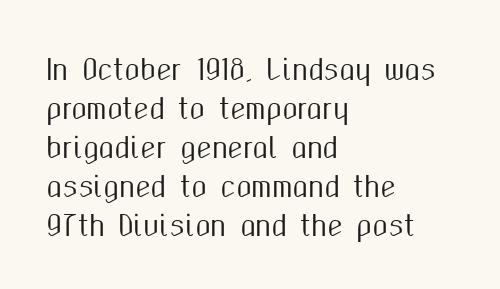
Q: Is the text italic (slanted)? A: No, it is upright.
Q: Is the typeface a serif or a sans-serif typeface? A: Sans-serif.
Q: Is the text underlined? A: No.
Q: How is the paragraph aligned? A: Left-aligned.
Q: Is the spacing between letters normal or unusually wide? A: Normal.
Q: Is the spacing between lines tight, normal or loose? A: Normal.
Q: Width (condensed, normal, or wide)? A: Condensed.
Q: Stroke contrast? A: Medium.
Q: x-height? A: Medium.
Q: Monospaced? A: No.
